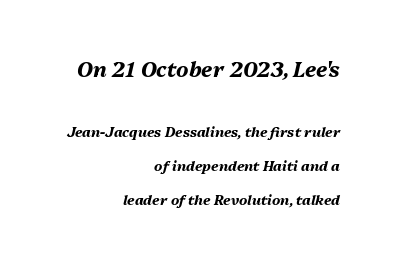
{"italic": "yes", "lean": "right", "slant_degrees": 13, "bold": "yes", "underline": "no", "align": "right", "line_spacing": "loose", "line_spacing_ratio": 2.43, "letter_spacing": "normal", "letter_spacing_em": 0.0, "larger_block": "first", "size_ratio": 1.5, "glyph_px": 21}
